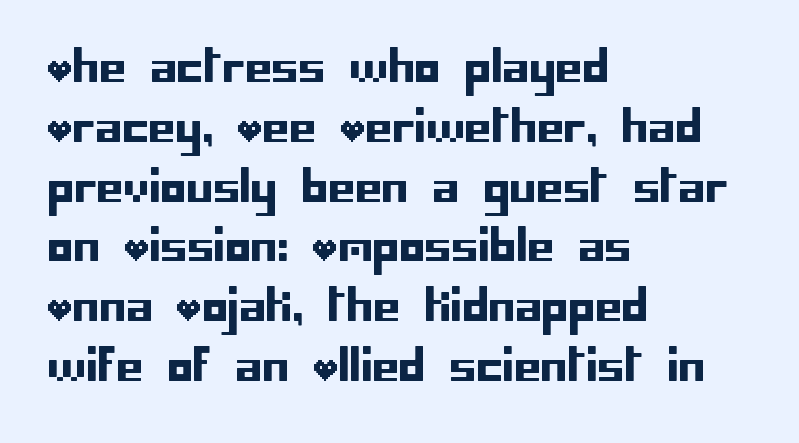
The image shows 43 px sans-serif type, upright; set left-aligned, normal line spacing (1.39x), normal letter spacing, not underlined; low stroke contrast and a large x-height.
